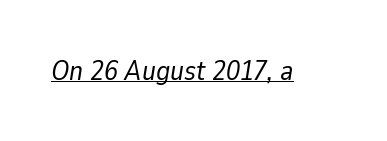
Look at the tracking — it's just the regular setting, nothing added. Summary of weight: not heavy and not bold. The letters advance in unequal steps, a hallmark of proportional type. Does a line run under the words? Yes, clearly. If you drew a line through each stem, it would be angled.
